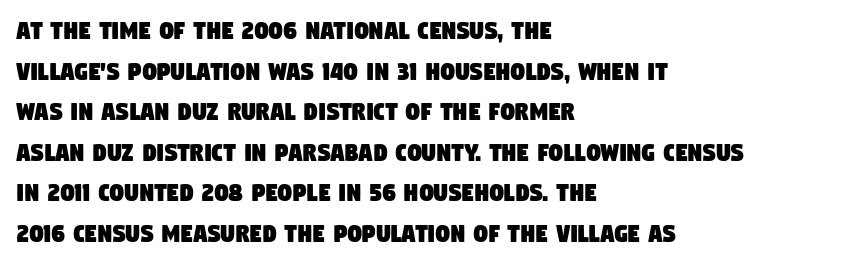
The image shows 28 px condensed sans-serif type; set left-aligned, normal line spacing (1.45x), normal letter spacing, not underlined; low stroke contrast and a large x-height.
